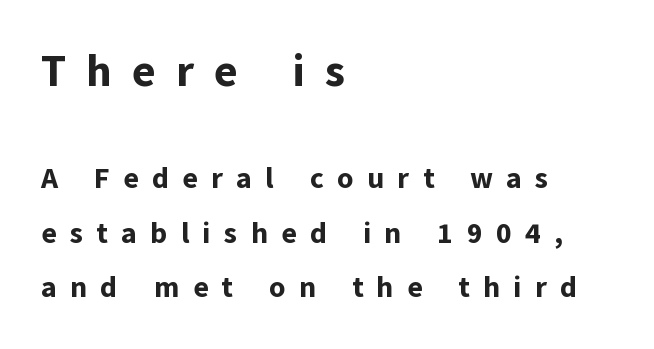
{"serif": "no", "italic": "no", "bold": "yes", "weight": "bold", "width": "normal", "stroke_contrast": "low", "x_height": "medium", "monospaced": "no", "underline": "no", "align": "left", "line_spacing_ratio": 1.87, "letter_spacing": "wide", "letter_spacing_em": 0.46, "larger_block": "first", "size_ratio": 1.52, "glyph_px": 44}
